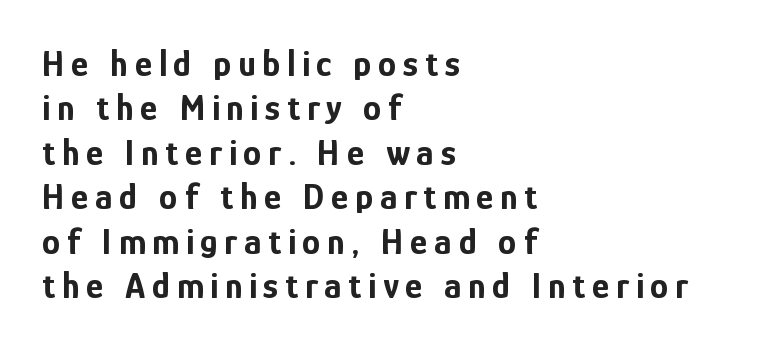
Q: Is the text bold? A: Yes.
Q: Is the text italic (slanted)? A: No, it is upright.
Q: Is the typeface a serif or a sans-serif typeface? A: Sans-serif.
Q: Is the text underlined? A: No.
Q: How is the paragraph aligned? A: Left-aligned.
Q: Width (condensed, normal, or wide)? A: Condensed.
Q: Stroke contrast? A: Low.
Q: x-height? A: Medium.
Q: Monospaced? A: No.
